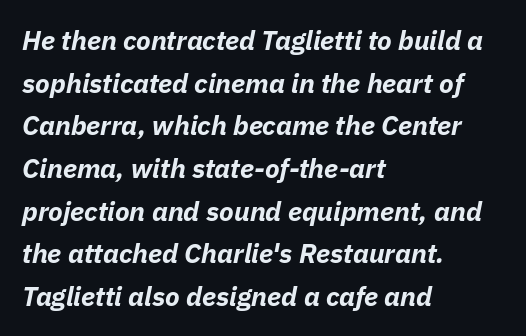
The image shows 27 px bold type, italic (leaning right); set left-aligned, normal line spacing (1.58x), normal letter spacing, not underlined.
